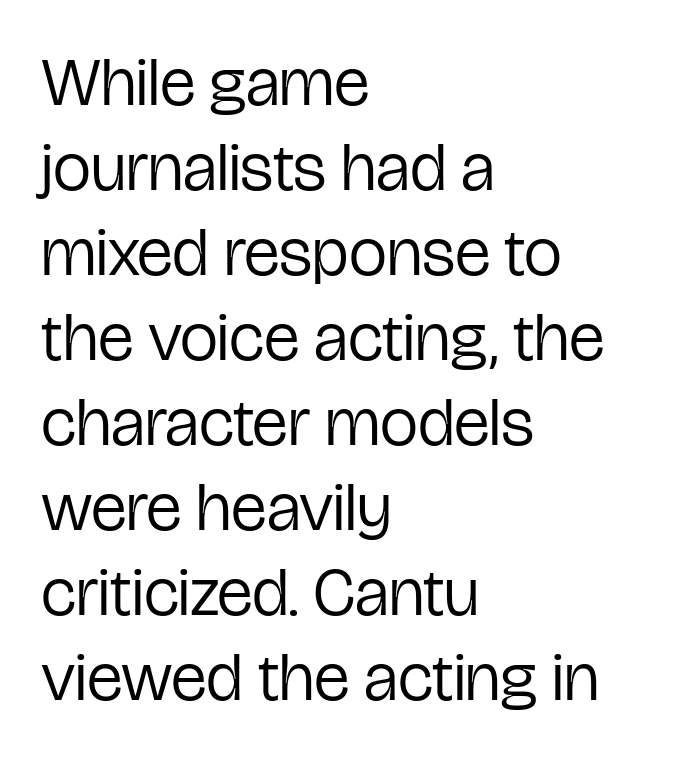
{"serif": "no", "italic": "no", "bold": "no", "weight": "regular", "width": "condensed", "stroke_contrast": "low", "x_height": "medium", "monospaced": "no", "underline": "no", "align": "left", "line_spacing": "normal", "line_spacing_ratio": 1.25, "letter_spacing": "normal", "letter_spacing_em": 0.0, "glyph_px": 68}
